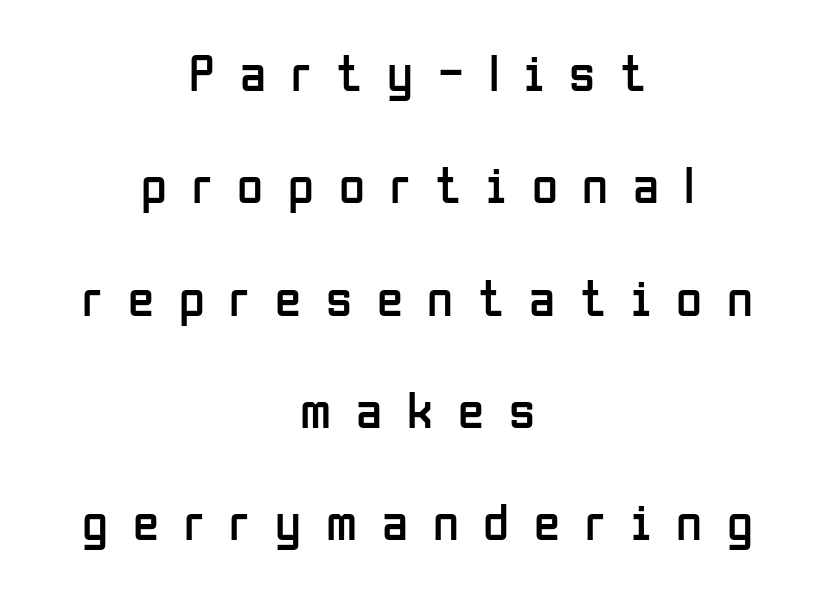
{"serif": "no", "italic": "no", "bold": "no", "weight": "regular", "width": "condensed", "stroke_contrast": "low", "x_height": "medium", "monospaced": "no", "underline": "no", "align": "center", "line_spacing": "loose", "line_spacing_ratio": 2.12, "letter_spacing": "wide", "letter_spacing_em": 0.47, "glyph_px": 53}
